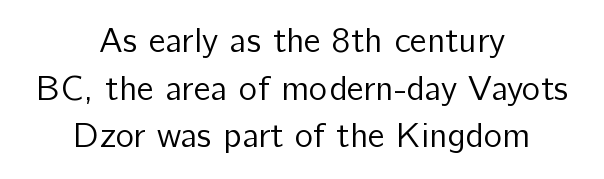
The image shows 35 px regular-weight sans-serif type, upright; set centered, normal line spacing (1.36x), normal letter spacing, not underlined; low stroke contrast and a medium x-height.
